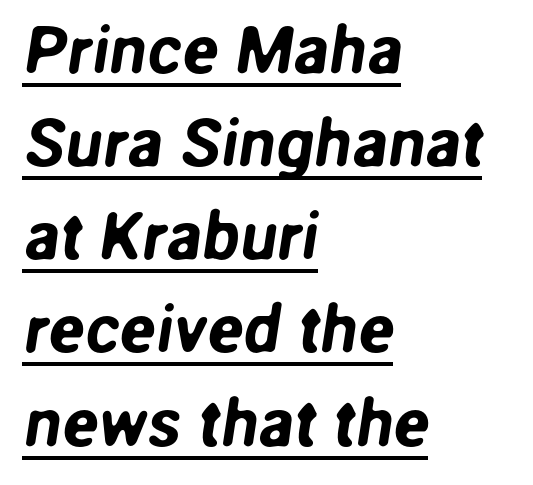
The image shows 67 px sans-serif type; set left-aligned, normal line spacing (1.39x), normal letter spacing, underlined; low stroke contrast and a medium x-height.
